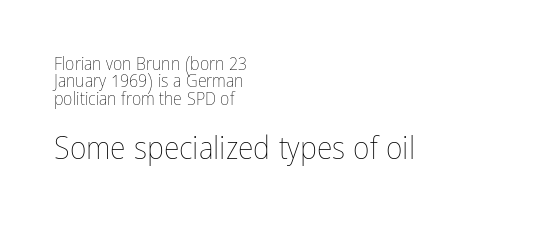
{"italic": "no", "bold": "no", "weight": "thin", "width": "condensed", "stroke_contrast": "low", "x_height": "medium", "monospaced": "no", "underline": "no", "align": "left", "line_spacing": "tight", "line_spacing_ratio": 0.96, "letter_spacing": "normal", "letter_spacing_em": 0.0, "larger_block": "second", "size_ratio": 1.78, "glyph_px": 32}
